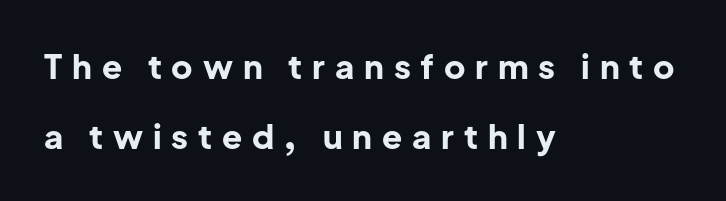
The letterforms stand isolated, each surrounded by extra space. Each letter's strokes conclude bluntly, with no projecting serifs. Rows of type keep a wide berth in the vertical direction. The glyphs are unaccompanied by any horizontal stroke below them. Heavy, bold letterforms. The specimen reads as upright at a glance.
